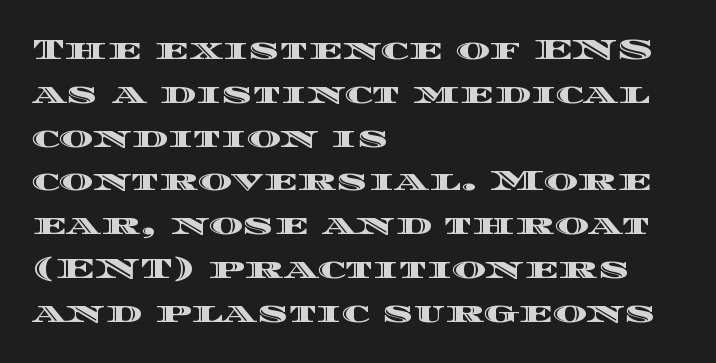
The lettering holds an erect, upright posture throughout. The designer left line spacing at the default. The face used here is rendered with its standard letterfit. The foot of each line stays bare and open. The rendering uses natural spacing where letterforms have individual widths. The text block is weighted toward the left margin, trailing off unevenly rightward.
